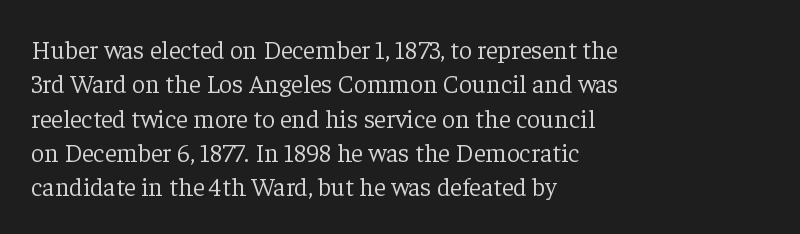
The image shows 26 px text type, upright; set left-aligned, normal line spacing (1.32x), normal letter spacing, not underlined.
